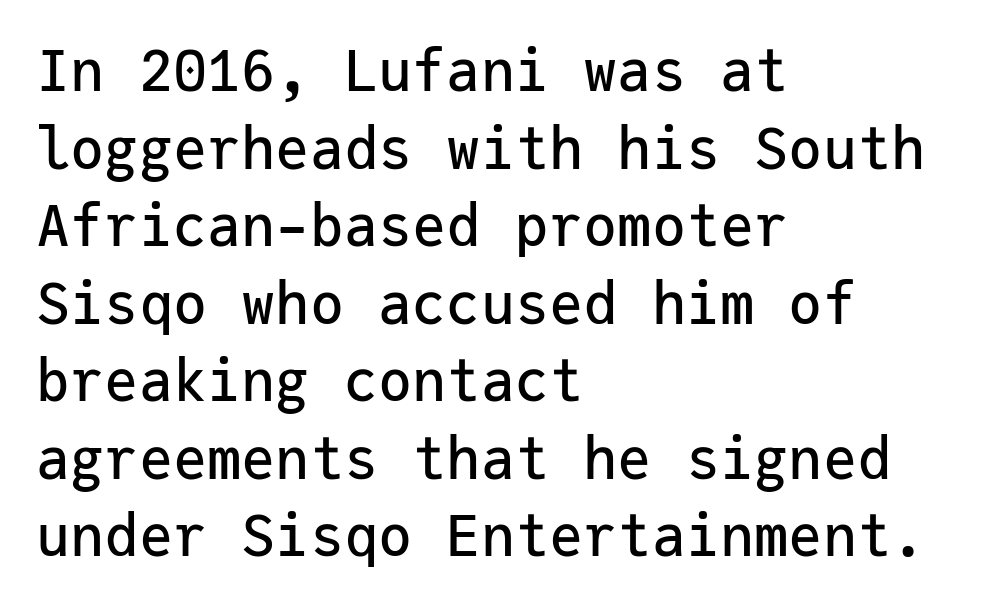
{"serif": "no", "italic": "no", "width": "normal", "stroke_contrast": "low", "x_height": "medium", "monospaced": "yes", "underline": "no", "align": "left", "line_spacing": "normal", "line_spacing_ratio": 1.36, "letter_spacing": "normal", "letter_spacing_em": 0.0, "glyph_px": 57}
